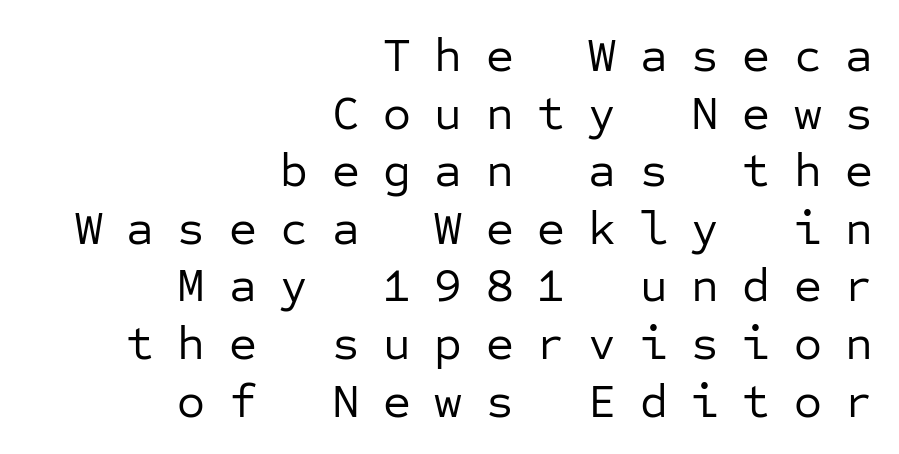
{"serif": "no", "italic": "no", "bold": "no", "weight": "regular", "width": "normal", "stroke_contrast": "low", "x_height": "medium", "monospaced": "yes", "underline": "no", "align": "right", "line_spacing_ratio": 1.2, "letter_spacing": "wide", "letter_spacing_em": 0.49, "glyph_px": 48}
